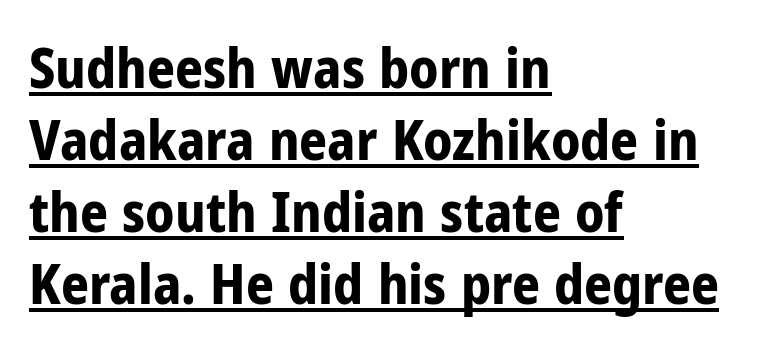
Q: Is the text bold? A: Yes.
Q: Is the text italic (slanted)? A: No, it is upright.
Q: Is the typeface a serif or a sans-serif typeface? A: Sans-serif.
Q: Is the text underlined? A: Yes.
Q: How is the paragraph aligned? A: Left-aligned.
Q: Is the spacing between letters normal or unusually wide? A: Normal.
Q: Is the spacing between lines tight, normal or loose? A: Normal.
Q: Width (condensed, normal, or wide)? A: Condensed.
Q: Stroke contrast? A: Low.
Q: x-height? A: Medium.
Q: Monospaced? A: No.
